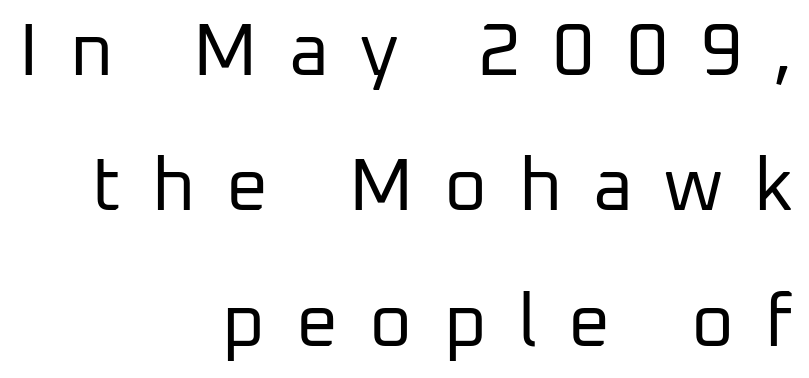
The image shows 74 px regular-weight sans-serif type, upright; set right-aligned, line spacing 1.83x, unusually wide letter spacing (+0.42 em), not underlined; low stroke contrast and a medium x-height.
